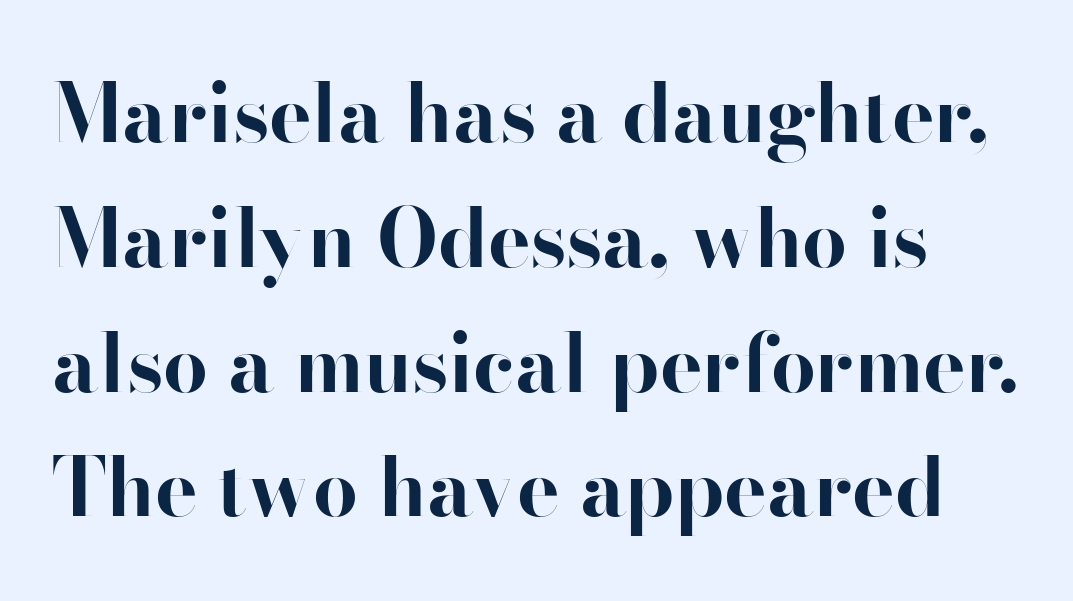
{"serif": "no", "italic": "no", "bold": "yes", "weight": "bold", "width": "normal", "stroke_contrast": "high", "x_height": "small", "monospaced": "no", "underline": "no", "line_spacing": "normal", "line_spacing_ratio": 1.56, "letter_spacing": "normal", "letter_spacing_em": 0.0, "glyph_px": 80}
